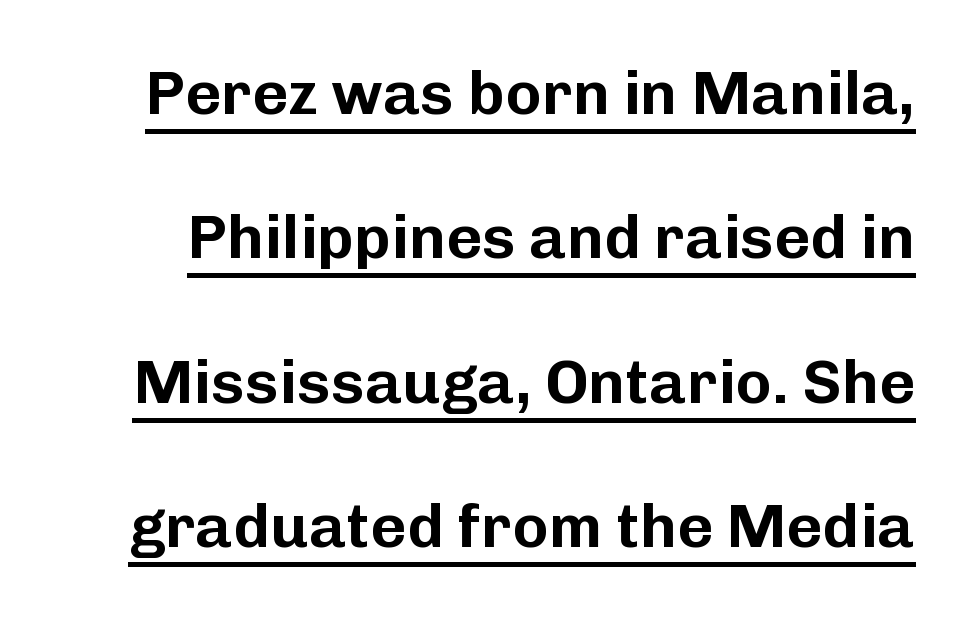
Note: no serifs on the glyphs. Is the letter spacing exaggerated? No — it looks like the ordinary default. Nope, not italic — everything's standing straight. Vertical spacing — loose. Like a heading marked for emphasis, these lines bear an underscore. Do the characters align in a grid? No, the font is proportional.
